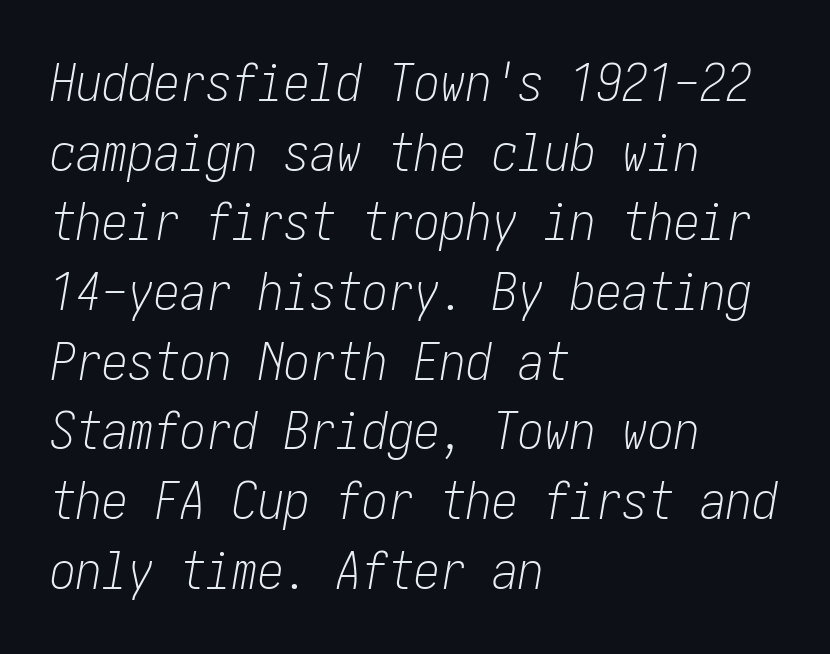
{"italic": "yes", "lean": "right", "slant_degrees": 10, "bold": "no", "weight": "light", "width": "condensed", "stroke_contrast": "low", "x_height": "medium", "underline": "no", "align": "left", "line_spacing": "normal", "line_spacing_ratio": 1.34, "letter_spacing": "normal", "letter_spacing_em": 0.0, "glyph_px": 52}
